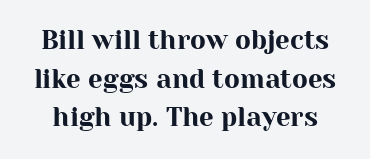
The image shows 26 px text type, upright; set normal line spacing (1.49x), normal letter spacing, not underlined.
